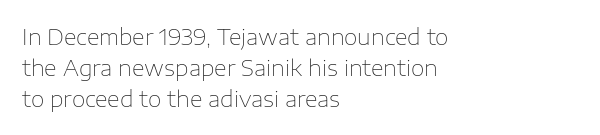
{"italic": "no", "bold": "no", "underline": "no", "align": "left", "line_spacing": "normal", "line_spacing_ratio": 1.41, "letter_spacing": "normal", "letter_spacing_em": 0.0, "glyph_px": 22}
